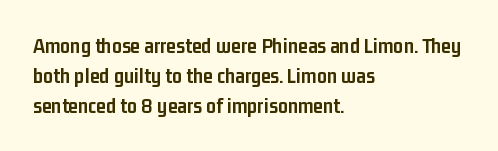
{"italic": "no", "bold": "yes", "underline": "no", "align": "left", "line_spacing": "normal", "line_spacing_ratio": 1.36, "letter_spacing": "normal", "letter_spacing_em": 0.0, "glyph_px": 22}
